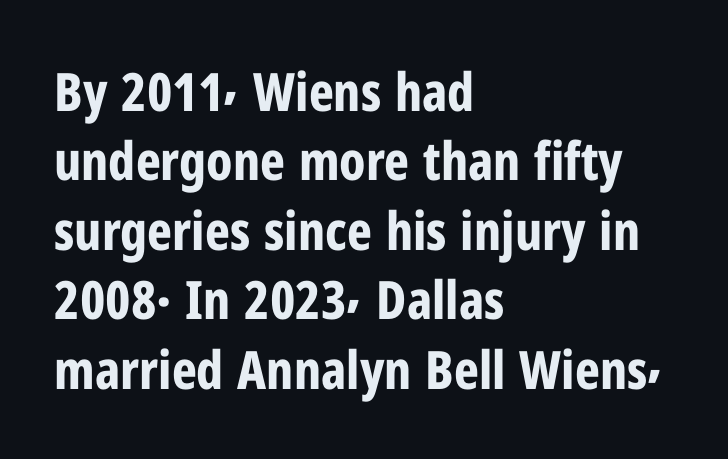
Q: Is the text bold? A: Yes.
Q: Is the text italic (slanted)? A: No, it is upright.
Q: Is the typeface a serif or a sans-serif typeface? A: Sans-serif.
Q: Is the text underlined? A: No.
Q: How is the paragraph aligned? A: Left-aligned.
Q: Is the spacing between letters normal or unusually wide? A: Normal.
Q: Is the spacing between lines tight, normal or loose? A: Normal.
Q: Width (condensed, normal, or wide)? A: Condensed.
Q: Stroke contrast? A: Low.
Q: x-height? A: Medium.
Q: Monospaced? A: No.
